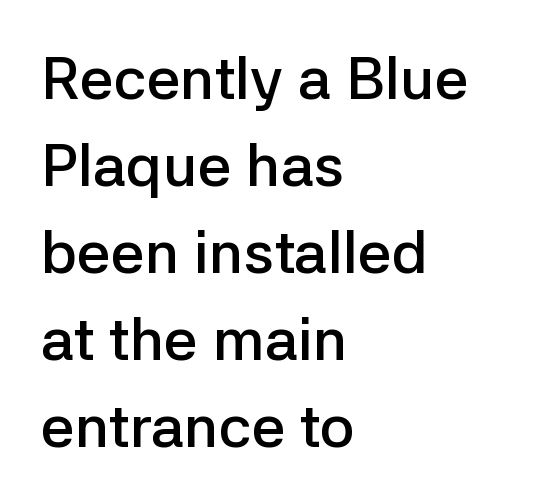
{"serif": "no", "italic": "no", "bold": "semi", "weight": "semibold", "width": "normal", "stroke_contrast": "low", "x_height": "medium", "monospaced": "no", "underline": "no", "align": "left", "line_spacing": "normal", "line_spacing_ratio": 1.45, "letter_spacing": "normal", "letter_spacing_em": 0.0, "glyph_px": 60}
